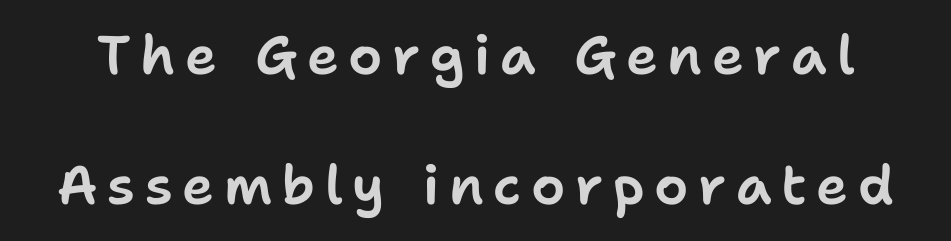
The image shows 54 px sans-serif type, upright; set loose line spacing (2.41x), not underlined; low stroke contrast and a medium x-height.
